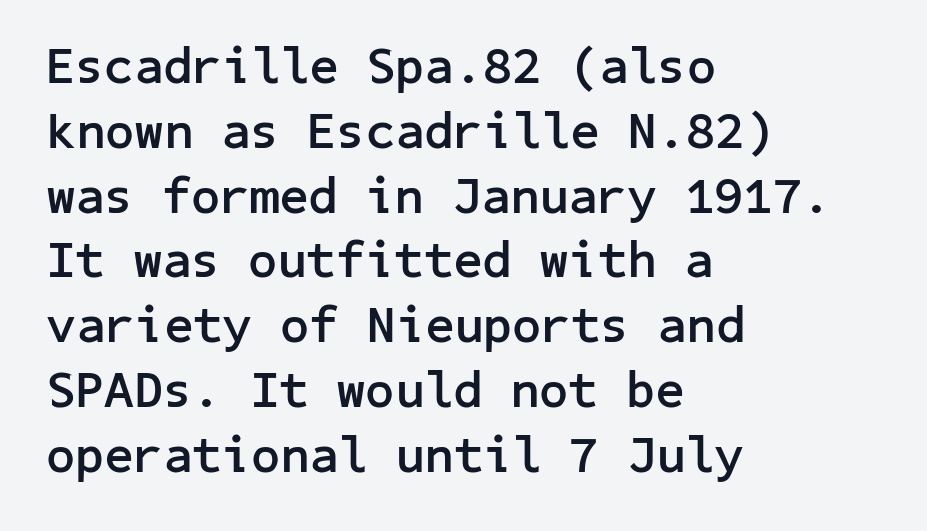
{"serif": "no", "italic": "no", "bold": "yes", "weight": "semibold", "width": "normal", "stroke_contrast": "low", "x_height": "medium", "underline": "no", "align": "left", "line_spacing": "normal", "line_spacing_ratio": 1.27, "letter_spacing": "normal", "letter_spacing_em": 0.0, "glyph_px": 51}
